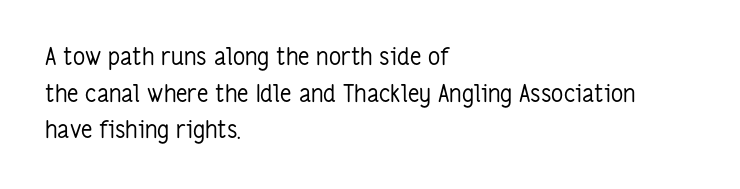
{"italic": "no", "bold": "no", "underline": "no", "align": "left", "line_spacing": "normal", "line_spacing_ratio": 1.53, "letter_spacing": "normal", "letter_spacing_em": 0.0, "glyph_px": 24}
